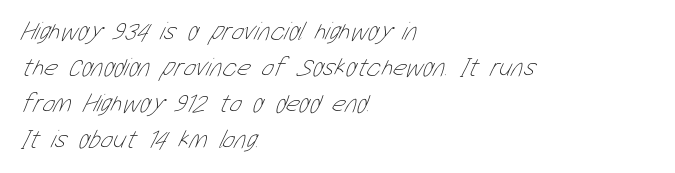
The image shows 26 px text type; set left-aligned, normal line spacing (1.38x), normal letter spacing, not underlined.
